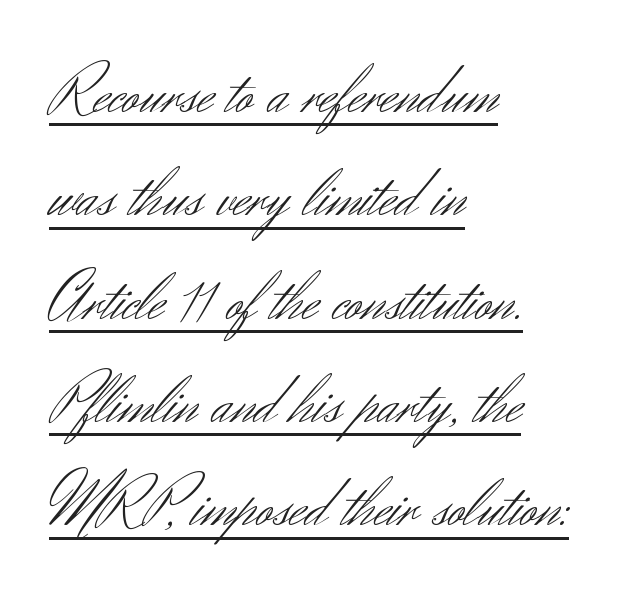
Q: Is the text bold? A: No.
Q: Is the text italic (slanted)? A: Yes.
Q: Is the typeface a serif or a sans-serif typeface? A: Sans-serif.
Q: Is the text underlined? A: Yes.
Q: How is the paragraph aligned? A: Left-aligned.
Q: Is the spacing between letters normal or unusually wide? A: Normal.
Q: Is the spacing between lines tight, normal or loose? A: Normal.
Q: Width (condensed, normal, or wide)? A: Normal.
Q: Stroke contrast? A: Medium.
Q: x-height? A: Small.
Q: Monospaced? A: No.
